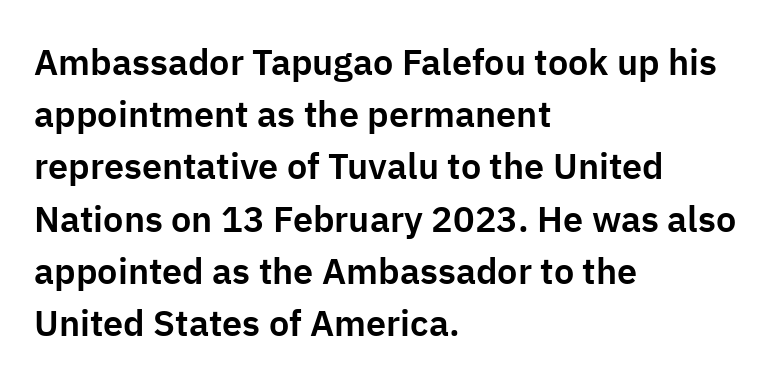
Q: Is the text italic (slanted)? A: No, it is upright.
Q: Is the typeface a serif or a sans-serif typeface? A: Sans-serif.
Q: Is the text underlined? A: No.
Q: How is the paragraph aligned? A: Left-aligned.
Q: Is the spacing between letters normal or unusually wide? A: Normal.
Q: Is the spacing between lines tight, normal or loose? A: Normal.
Q: Width (condensed, normal, or wide)? A: Normal.
Q: Stroke contrast? A: Low.
Q: x-height? A: Medium.
Q: Monospaced? A: No.
